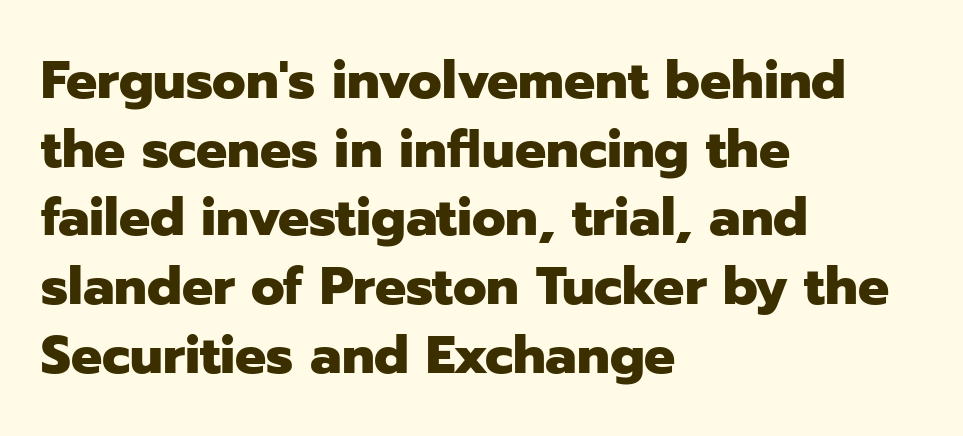
{"serif": "no", "italic": "no", "bold": "yes", "weight": "heavy", "width": "normal", "stroke_contrast": "low", "x_height": "medium", "monospaced": "no", "underline": "no", "align": "left", "line_spacing": "normal", "line_spacing_ratio": 1.32, "letter_spacing": "normal", "letter_spacing_em": 0.0, "glyph_px": 52}
